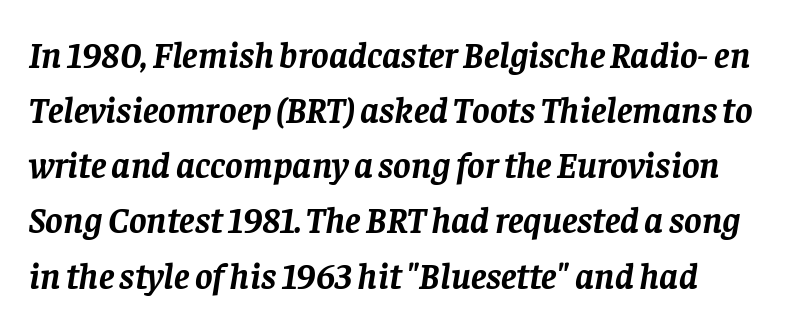
The image shows 37 px semibold serif type, italic (leaning right); set left-aligned, normal line spacing (1.49x), normal letter spacing, not underlined; low stroke contrast and a large x-height.
